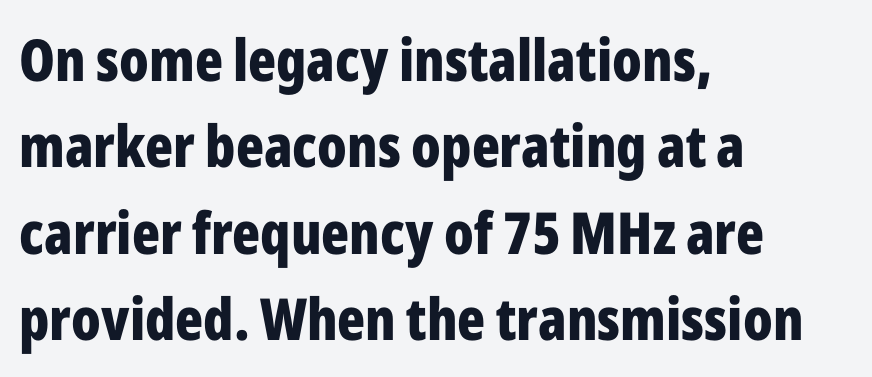
The image shows 58 px bold, condensed sans-serif type, upright; set left-aligned, normal line spacing (1.49x), normal letter spacing, not underlined; low stroke contrast and a medium x-height.
